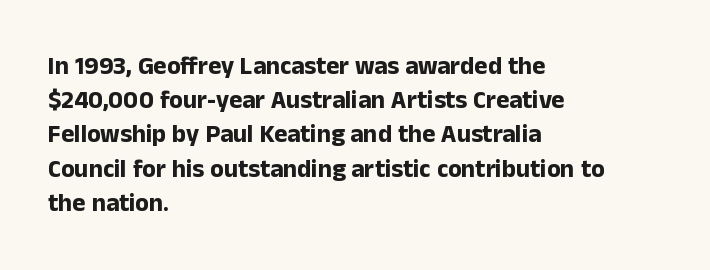
The image shows 25 px bold type, upright; set left-aligned, normal line spacing (1.37x), normal letter spacing, not underlined.
